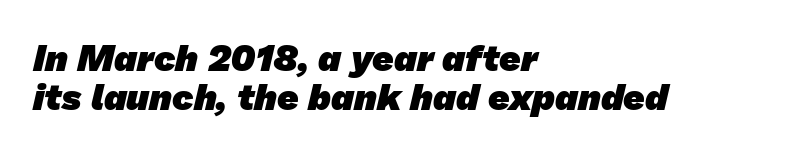
{"serif": "no", "bold": "yes", "weight": "heavy", "width": "normal", "stroke_contrast": "low", "x_height": "medium", "monospaced": "no", "underline": "no", "align": "left", "line_spacing": "tight", "line_spacing_ratio": 1.05, "letter_spacing": "normal", "letter_spacing_em": 0.0, "glyph_px": 37}
